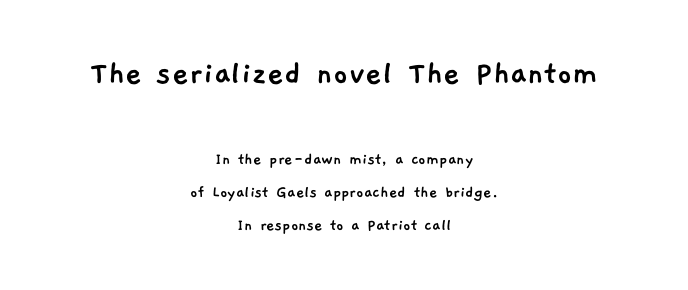
{"serif": "no", "width": "normal", "stroke_contrast": "low", "x_height": "medium", "monospaced": "no", "underline": "no", "align": "center", "line_spacing_ratio": 1.83, "letter_spacing": "normal", "letter_spacing_em": 0.0, "larger_block": "first", "size_ratio": 2.0, "glyph_px": 36}
